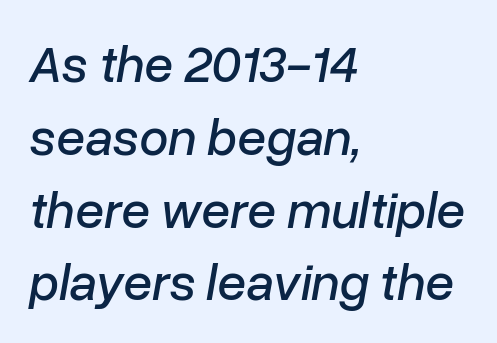
{"italic": "yes", "lean": "right", "slant_degrees": 10, "width": "normal", "stroke_contrast": "low", "x_height": "medium", "monospaced": "no", "underline": "no", "align": "left", "line_spacing": "normal", "line_spacing_ratio": 1.4, "letter_spacing": "normal", "letter_spacing_em": 0.0, "glyph_px": 52}
